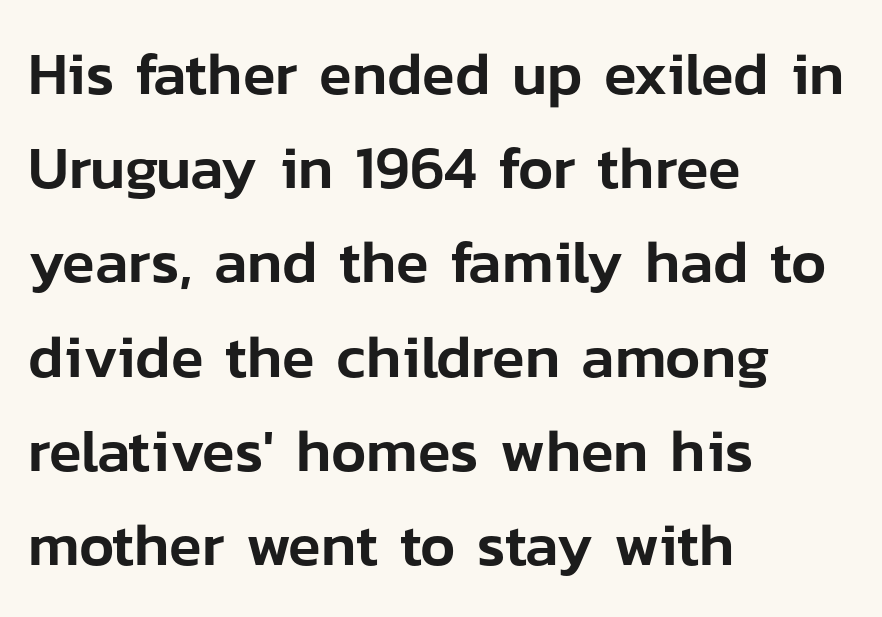
Each letter keeps its own natural width here, so spacing adapts to shape. Each row of text sits above clean, open space. The axis of the letterforms is exactly vertical. Tracking value appears to be zero — textbook default spacing.
